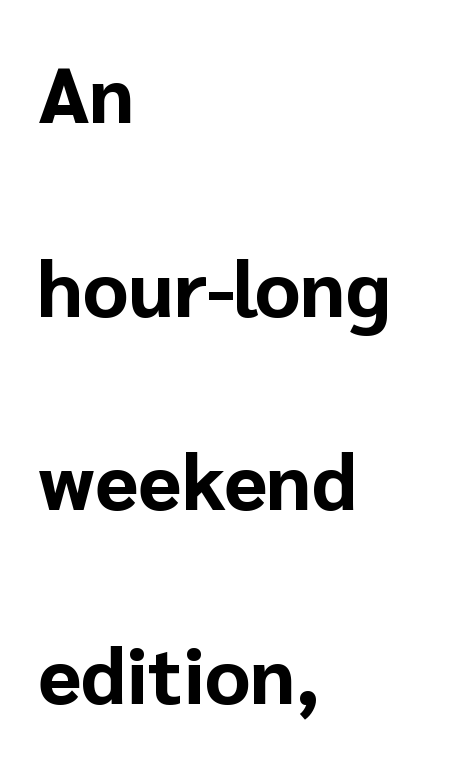
{"serif": "no", "italic": "no", "bold": "yes", "weight": "bold", "width": "normal", "stroke_contrast": "low", "x_height": "medium", "monospaced": "no", "underline": "no", "align": "left", "line_spacing": "loose", "line_spacing_ratio": 2.45, "letter_spacing": "normal", "letter_spacing_em": 0.0, "glyph_px": 79}
